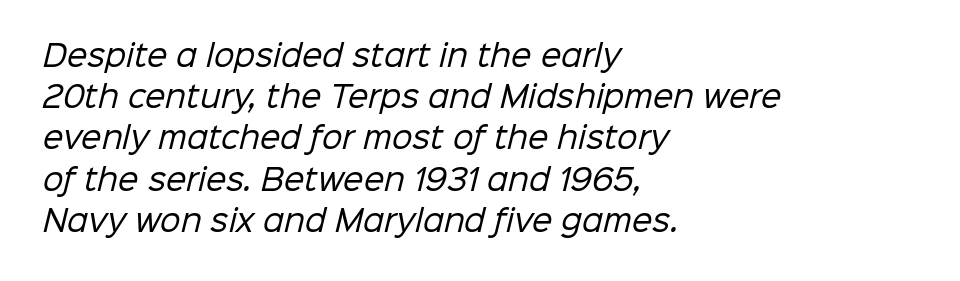
The image shows 29 px regular-weight sans-serif type; set left-aligned, normal line spacing (1.42x), normal letter spacing, not underlined; low stroke contrast and a medium x-height.
